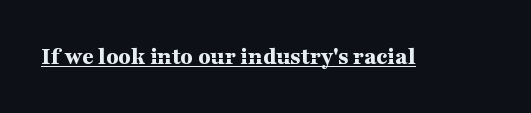
Q: Is the text bold? A: Yes.
Q: Is the text italic (slanted)? A: No, it is upright.
Q: Is the text underlined? A: Yes.
Q: Is the spacing between letters normal or unusually wide? A: Normal.
